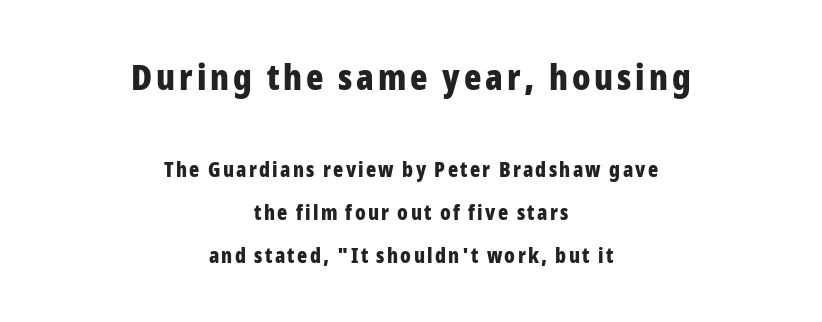
The image shows 36 px bold, condensed sans-serif type, upright; set centered, loose line spacing (2.06x), not underlined; the first (top) block is 1.71x larger; low stroke contrast and a medium x-height.
